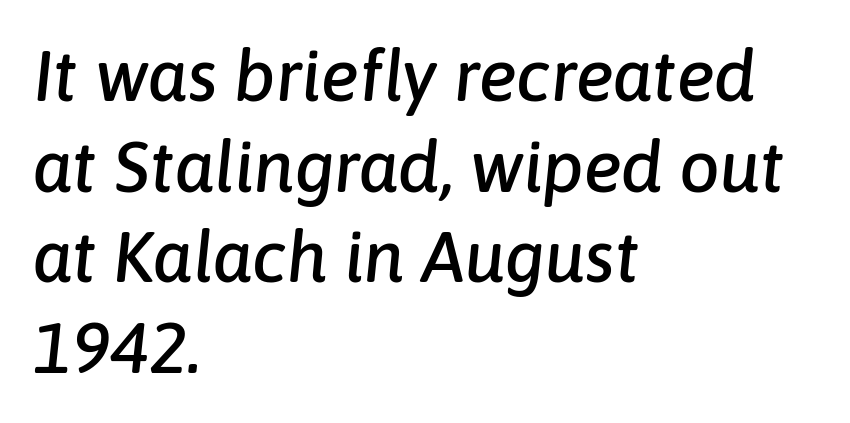
Clear beneath every line of the passage. Is this a fixed-width face? No — the glyphs have proportional, varying widths. Tracking here is standard; glyphs follow each other at the usual distance. Summary of vertical rhythm: regular, with standard interline spacing. Is the type slanted? Yes — the strokes lean at a clear angle.
